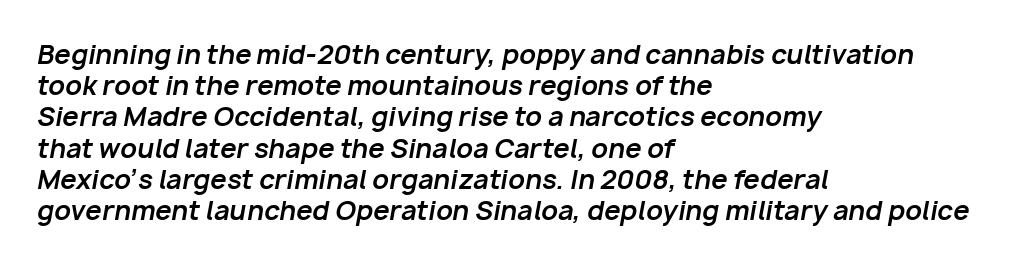
Does extra space separate the letters? No, they use regular spacing. Check under the words: just untouched page. Plenty of ink on the page — the face is bold. Looking at the ascenders, they clearly lean. Teacher's note: observe the even left margin — that is flush-left alignment.
